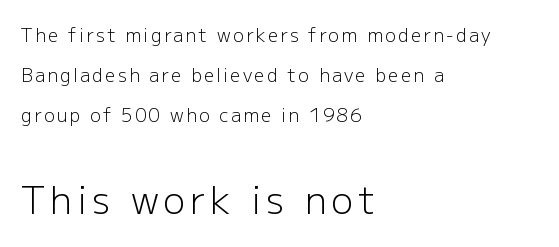
{"serif": "no", "italic": "no", "bold": "no", "weight": "light", "width": "normal", "stroke_contrast": "low", "x_height": "medium", "monospaced": "no", "underline": "no", "align": "left", "line_spacing": "loose", "line_spacing_ratio": 2.23, "larger_block": "second", "size_ratio": 2.06, "glyph_px": 37}
